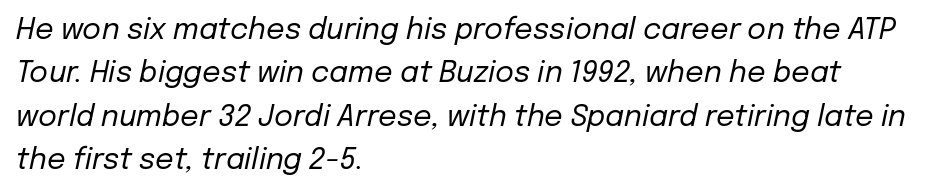
An italicized treatment has been applied to the whole sample. Teacher's note: observe the even left margin — that is flush-left alignment. The strip under each line holds only bare page. The lines sit at an ordinary, default distance from one another. How are the letters spaced? Ordinarily, with no added tracking. Spacing verdict: proportional, widths tailored to each character.
